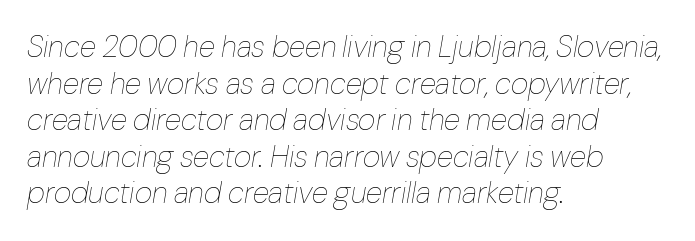
{"italic": "yes", "lean": "right", "slant_degrees": 10, "bold": "no", "weight": "thin", "width": "normal", "stroke_contrast": "low", "x_height": "medium", "monospaced": "no", "underline": "no", "align": "left", "line_spacing_ratio": 1.22, "letter_spacing": "normal", "letter_spacing_em": 0.0, "glyph_px": 30}
